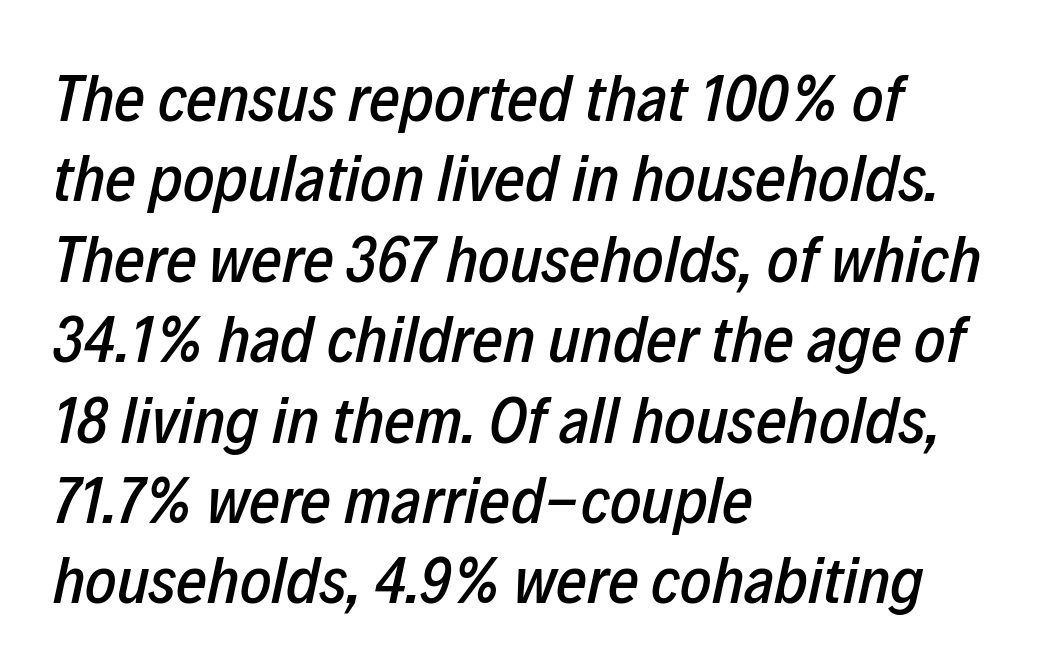
The image shows 67 px condensed type, italic (leaning right); set left-aligned, line spacing 1.2x, normal letter spacing, not underlined; low stroke contrast and a medium x-height.
